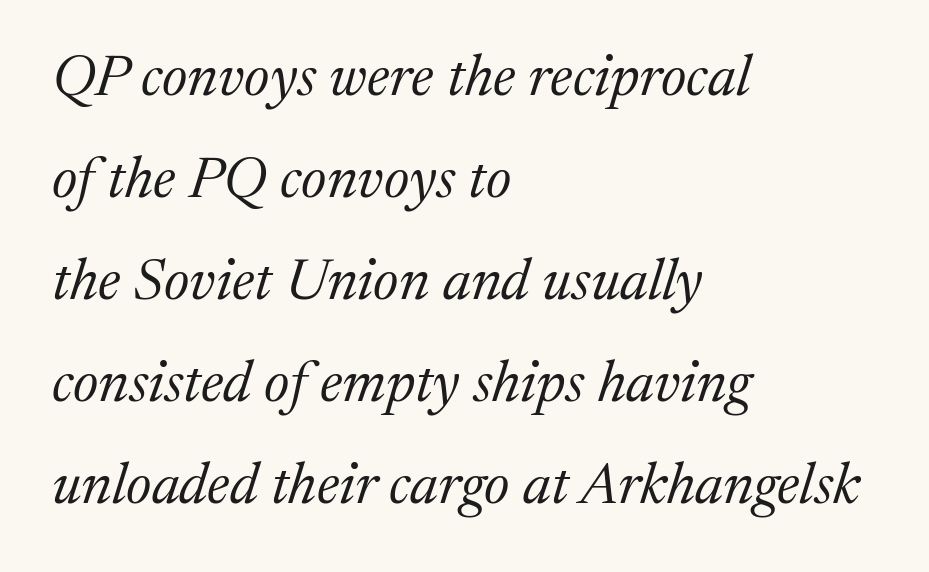
Q: Is the text bold? A: No.
Q: Is the text italic (slanted)? A: Yes, it leans right by about 17 degrees.
Q: Is the typeface a serif or a sans-serif typeface? A: Serif.
Q: Is the text underlined? A: No.
Q: How is the paragraph aligned? A: Left-aligned.
Q: Is the spacing between letters normal or unusually wide? A: Normal.
Q: Width (condensed, normal, or wide)? A: Normal.
Q: Stroke contrast? A: Medium.
Q: x-height? A: Medium.
Q: Monospaced? A: No.
